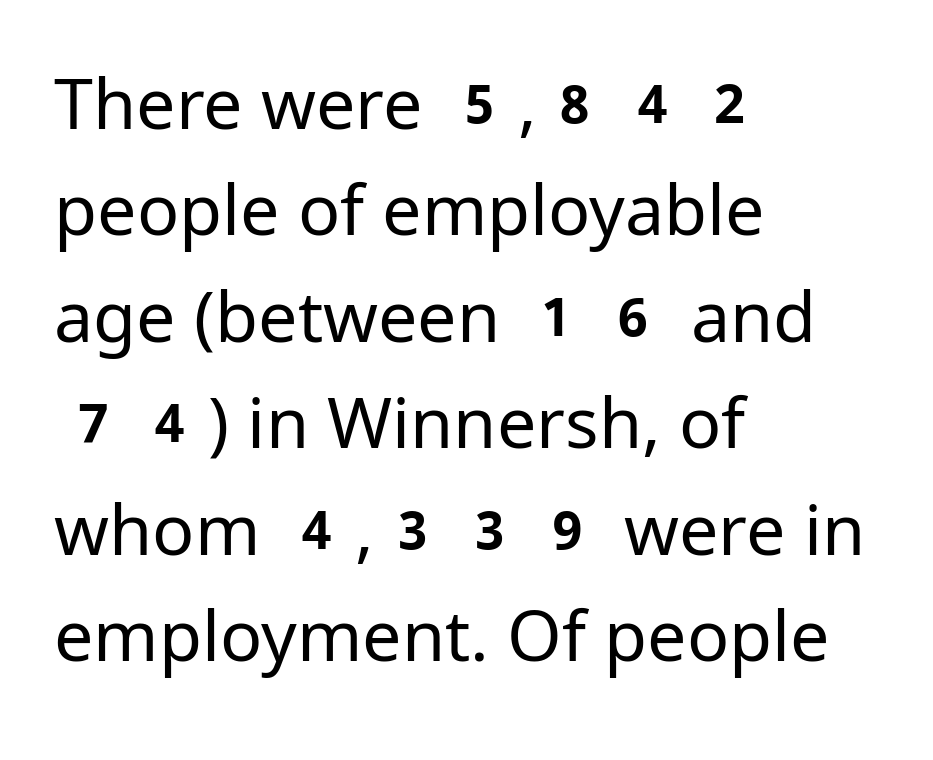
Q: Is the text bold? A: No.
Q: Is the text italic (slanted)? A: No, it is upright.
Q: Is the typeface a serif or a sans-serif typeface? A: Sans-serif.
Q: Is the text underlined? A: No.
Q: How is the paragraph aligned? A: Left-aligned.
Q: Is the spacing between letters normal or unusually wide? A: Normal.
Q: Is the spacing between lines tight, normal or loose? A: Normal.
Q: Width (condensed, normal, or wide)? A: Normal.
Q: Stroke contrast? A: Low.
Q: x-height? A: Medium.
Q: Monospaced? A: No.
